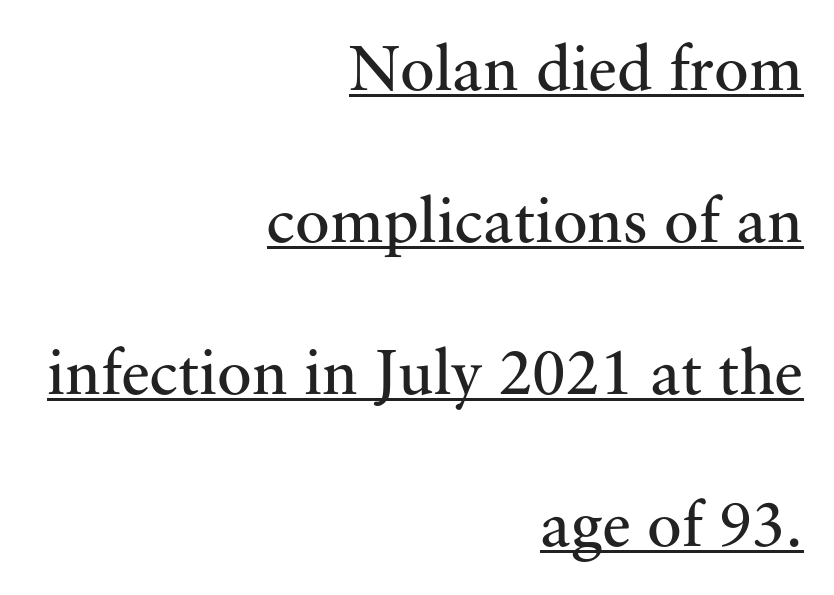
{"serif": "yes", "italic": "no", "bold": "no", "weight": "regular", "width": "normal", "stroke_contrast": "medium", "x_height": "small", "monospaced": "no", "underline": "yes", "align": "right", "line_spacing": "loose", "line_spacing_ratio": 2.34, "letter_spacing": "normal", "letter_spacing_em": 0.0, "glyph_px": 65}
